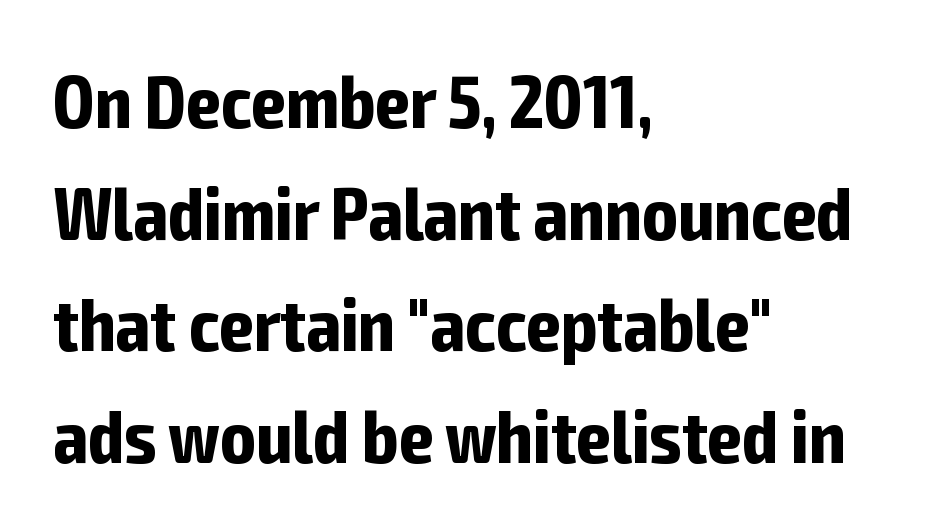
Q: Is the text bold? A: Yes.
Q: Is the text italic (slanted)? A: No, it is upright.
Q: Is the typeface a serif or a sans-serif typeface? A: Sans-serif.
Q: Is the text underlined? A: No.
Q: How is the paragraph aligned? A: Left-aligned.
Q: Is the spacing between letters normal or unusually wide? A: Normal.
Q: Is the spacing between lines tight, normal or loose? A: Normal.
Q: Width (condensed, normal, or wide)? A: Condensed.
Q: Stroke contrast? A: Low.
Q: x-height? A: Medium.
Q: Monospaced? A: No.
